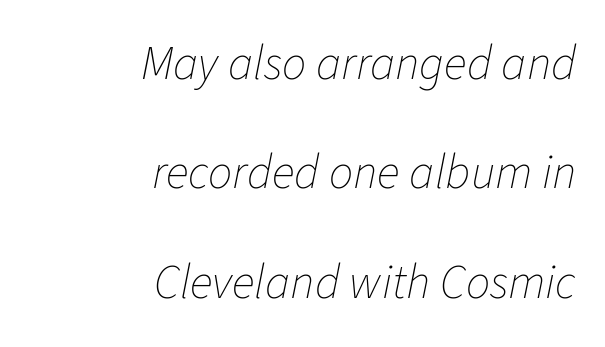
Q: Is the text bold? A: No.
Q: Is the text italic (slanted)? A: Yes, it leans right by about 11 degrees.
Q: Is the text underlined? A: No.
Q: How is the paragraph aligned? A: Right-aligned.
Q: Is the spacing between letters normal or unusually wide? A: Normal.
Q: Is the spacing between lines tight, normal or loose? A: Loose.
Q: Width (condensed, normal, or wide)? A: Normal.
Q: Stroke contrast? A: Low.
Q: x-height? A: Medium.
Q: Monospaced? A: No.
